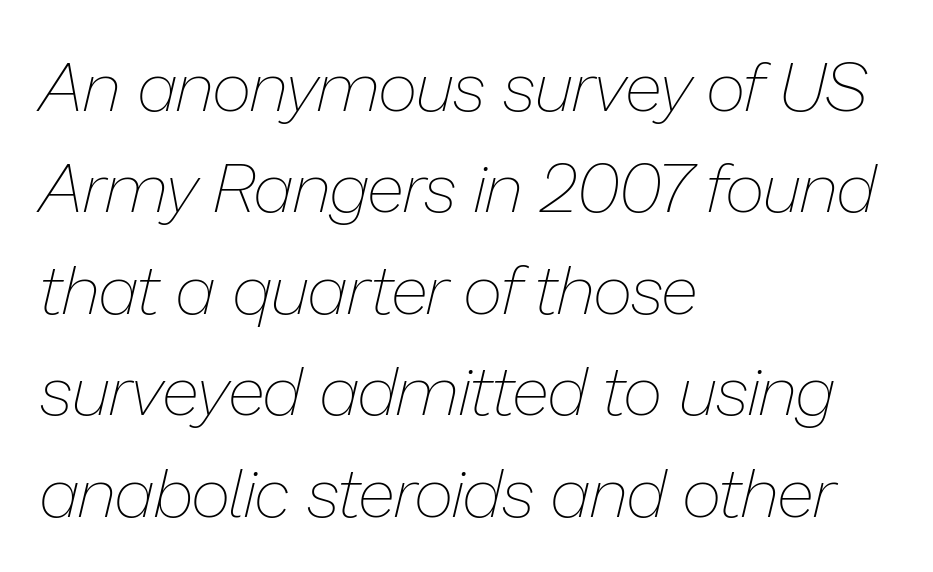
{"italic": "yes", "lean": "right", "slant_degrees": 13, "bold": "no", "weight": "thin", "width": "normal", "stroke_contrast": "low", "x_height": "medium", "monospaced": "no", "underline": "no", "align": "left", "line_spacing": "normal", "line_spacing_ratio": 1.47, "letter_spacing": "normal", "letter_spacing_em": 0.0, "glyph_px": 69}
